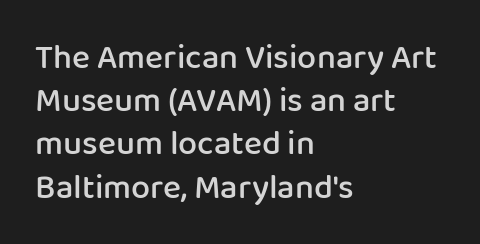
Rendered with straight, roman letterforms. Short and long lines alike share a common starting point at left. The words here are not underlined. Students, this is semibold: more ink than regular, less than bold.
